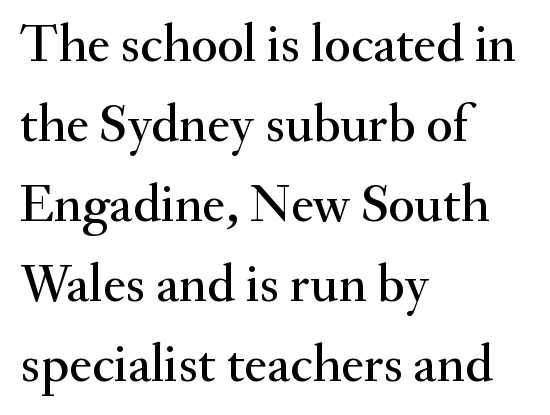
Q: Is the text italic (slanted)? A: No, it is upright.
Q: Is the typeface a serif or a sans-serif typeface? A: Serif.
Q: Is the text underlined? A: No.
Q: How is the paragraph aligned? A: Left-aligned.
Q: Is the spacing between letters normal or unusually wide? A: Normal.
Q: Is the spacing between lines tight, normal or loose? A: Normal.
Q: Width (condensed, normal, or wide)? A: Normal.
Q: Stroke contrast? A: Medium.
Q: x-height? A: Small.
Q: Monospaced? A: No.
